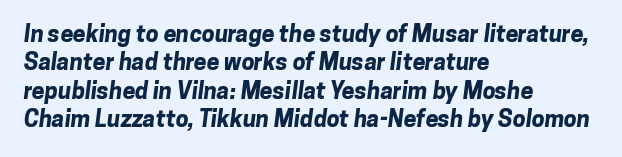
The image shows 23 px bold type; set left-aligned, line spacing 1.23x, normal letter spacing, not underlined.
